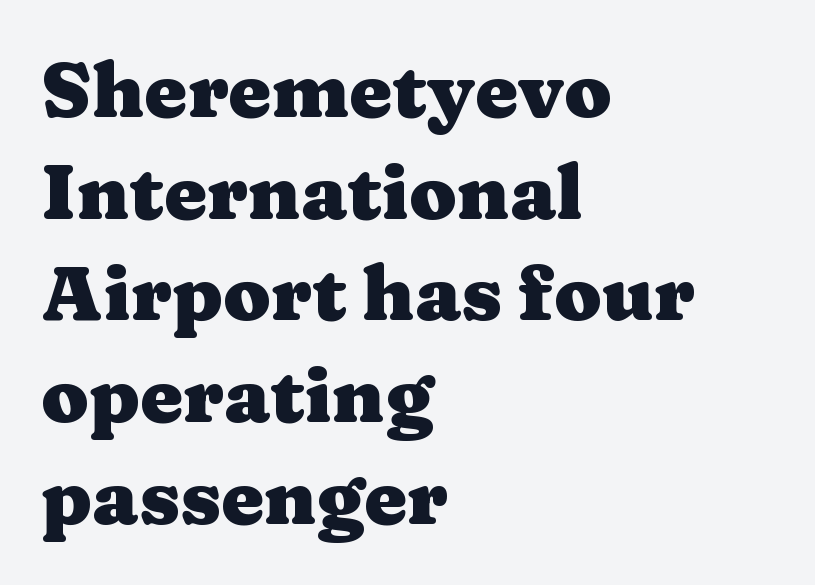
{"serif": "yes", "italic": "no", "bold": "yes", "weight": "heavy", "width": "wide", "stroke_contrast": "medium", "x_height": "medium", "monospaced": "no", "underline": "no", "align": "left", "line_spacing": "normal", "line_spacing_ratio": 1.32, "letter_spacing": "normal", "letter_spacing_em": 0.0, "glyph_px": 77}
